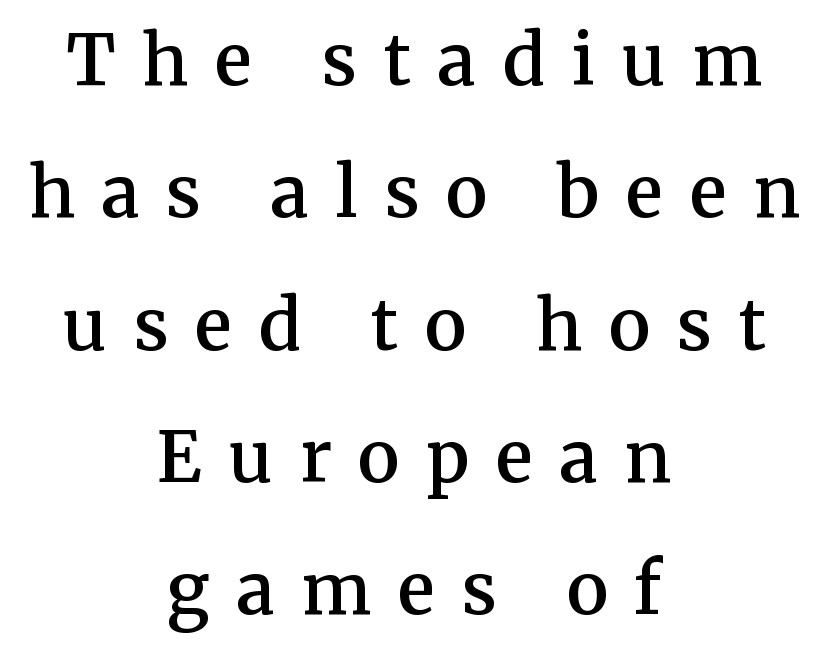
{"serif": "yes", "italic": "no", "bold": "semi", "weight": "semibold", "width": "normal", "stroke_contrast": "medium", "x_height": "medium", "monospaced": "no", "underline": "no", "align": "center", "line_spacing_ratio": 1.89, "letter_spacing": "wide", "letter_spacing_em": 0.38, "glyph_px": 70}
